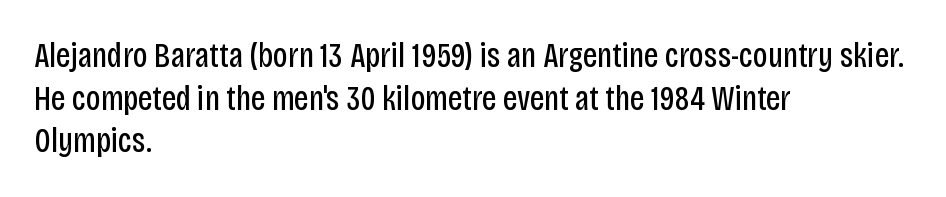
Q: Is the text bold? A: No.
Q: Is the text italic (slanted)? A: No, it is upright.
Q: Is the typeface a serif or a sans-serif typeface? A: Sans-serif.
Q: Is the text underlined? A: No.
Q: How is the paragraph aligned? A: Left-aligned.
Q: Is the spacing between letters normal or unusually wide? A: Normal.
Q: Width (condensed, normal, or wide)? A: Condensed.
Q: Stroke contrast? A: Low.
Q: x-height? A: Large.
Q: Monospaced? A: No.
